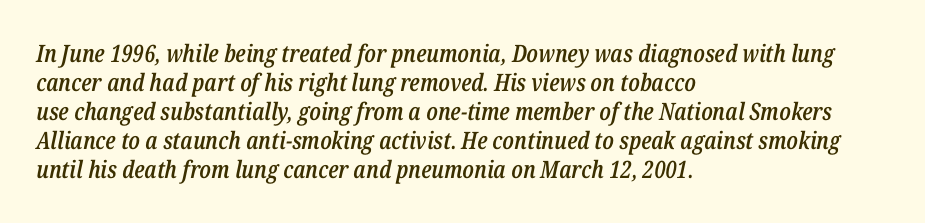
The image shows 24 px text type, italic (leaning right); set left-aligned, line spacing 1.21x, normal letter spacing, not underlined.
